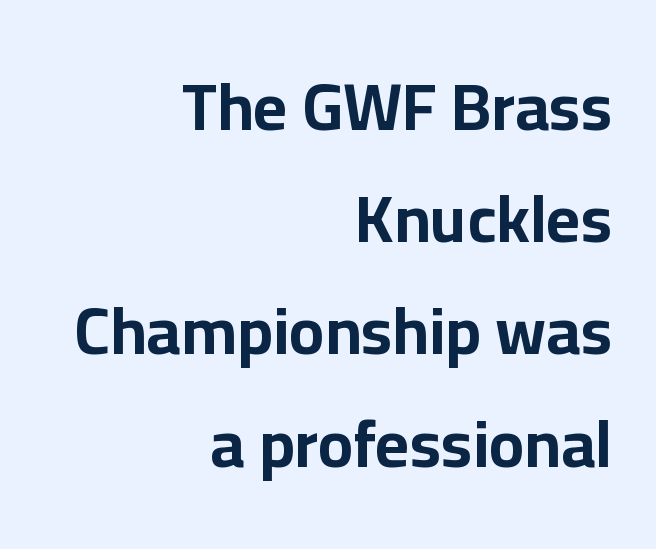
The image shows 66 px bold sans-serif type, upright; set right-aligned, normal line spacing (1.7x), normal letter spacing, not underlined; low stroke contrast and a medium x-height.
